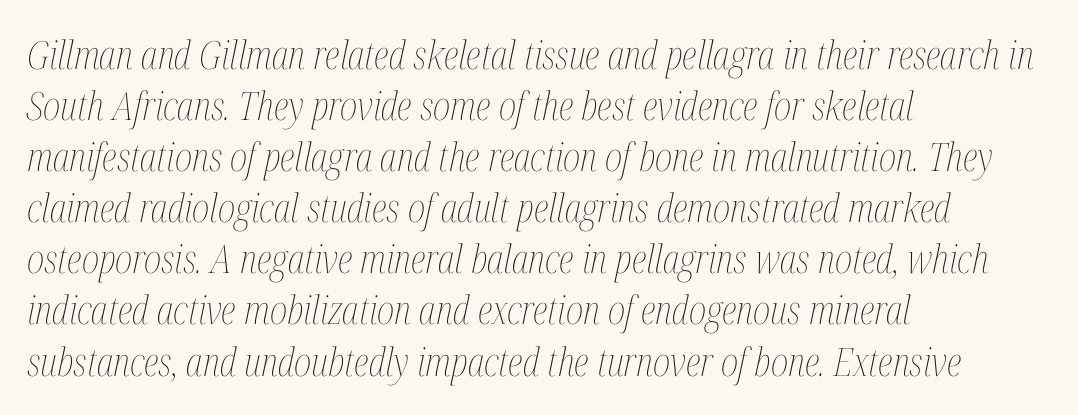
Q: Is the text bold? A: No.
Q: Is the text italic (slanted)? A: Yes, it leans right by about 12 degrees.
Q: Is the text underlined? A: No.
Q: How is the paragraph aligned? A: Left-aligned.
Q: Is the spacing between letters normal or unusually wide? A: Normal.
Q: Is the spacing between lines tight, normal or loose? A: Normal.
Q: Width (condensed, normal, or wide)? A: Condensed.
Q: Stroke contrast? A: Medium.
Q: x-height? A: Medium.
Q: Monospaced? A: No.
